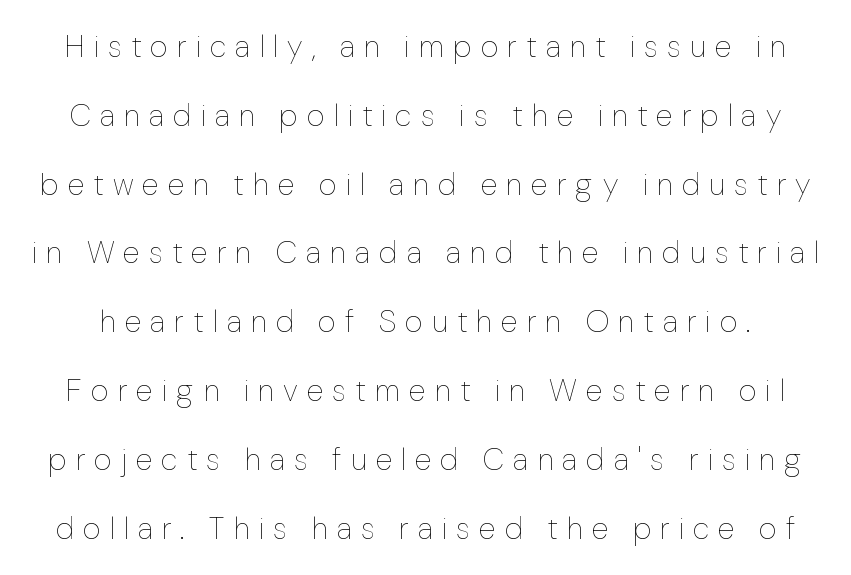
{"italic": "no", "bold": "no", "weight": "thin", "width": "normal", "stroke_contrast": "low", "x_height": "medium", "monospaced": "no", "underline": "no", "line_spacing": "loose", "line_spacing_ratio": 2.22, "letter_spacing": "wide", "letter_spacing_em": 0.29, "glyph_px": 31}
